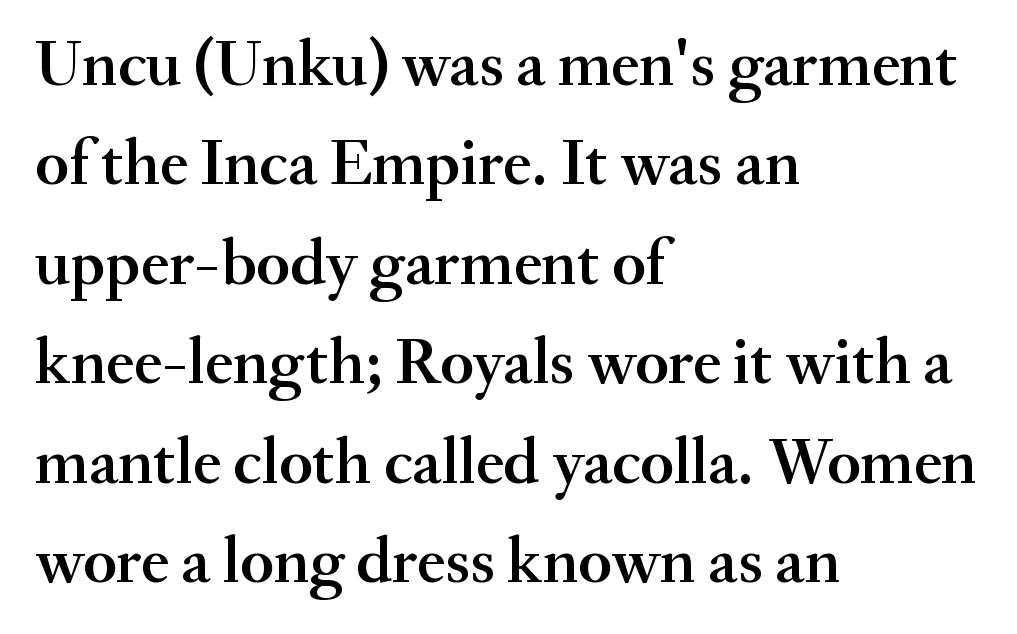
Anything drawn beneath the words? Only blank space. Horizontal alignment here is leftward, the default for most running prose. Varying glyph widths throughout — classic text-font behaviour. The rows are spaced the way most documents space them.
